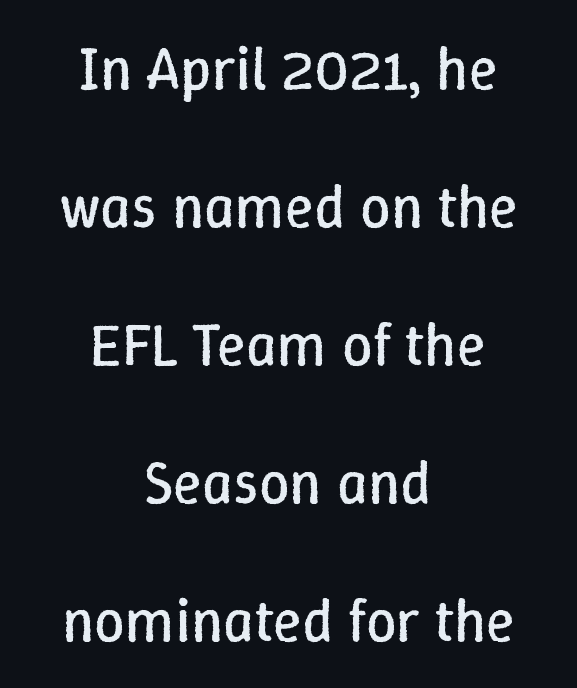
The image shows 60 px regular-weight type, upright; set centered, loose line spacing (2.3x), normal letter spacing, not underlined; low stroke contrast and a medium x-height.
